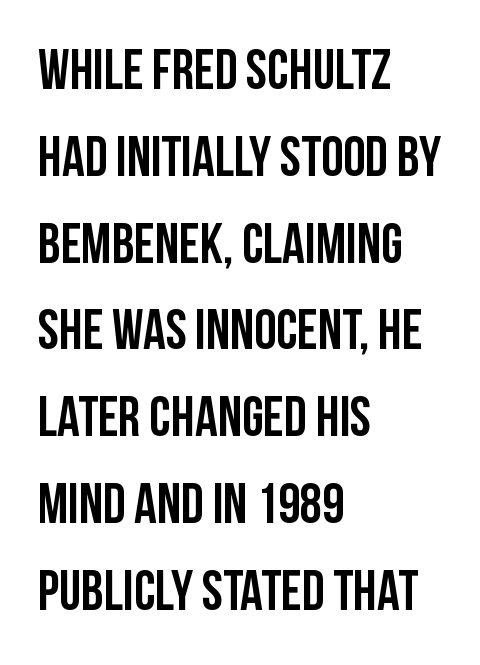
{"serif": "no", "italic": "no", "width": "condensed", "stroke_contrast": "low", "x_height": "large", "monospaced": "no", "underline": "no", "align": "left", "line_spacing": "normal", "line_spacing_ratio": 1.55, "letter_spacing": "normal", "letter_spacing_em": 0.0, "glyph_px": 56}
